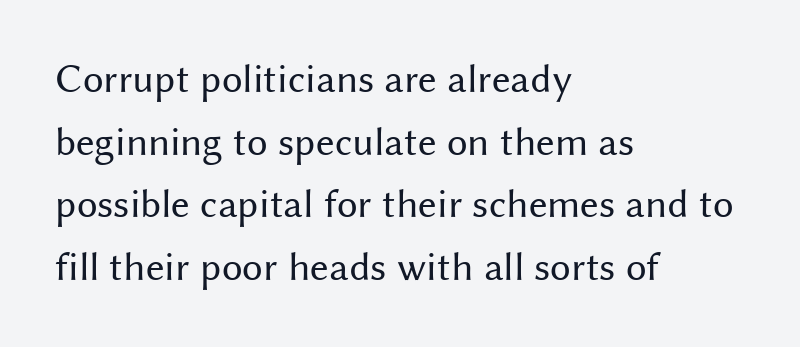
The image shows 41 px regular-weight sans-serif type, upright; set left-aligned, normal line spacing (1.53x), normal letter spacing, not underlined; medium stroke contrast and a medium x-height.
